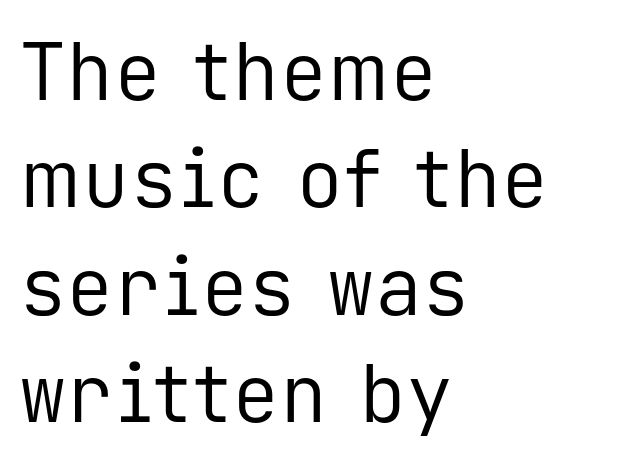
Q: Is the text bold? A: No.
Q: Is the text italic (slanted)? A: No, it is upright.
Q: Is the typeface a serif or a sans-serif typeface? A: Sans-serif.
Q: Is the text underlined? A: No.
Q: How is the paragraph aligned? A: Left-aligned.
Q: Is the spacing between letters normal or unusually wide? A: Normal.
Q: Is the spacing between lines tight, normal or loose? A: Normal.
Q: Width (condensed, normal, or wide)? A: Normal.
Q: Stroke contrast? A: Low.
Q: x-height? A: Medium.
Q: Monospaced? A: Yes.
